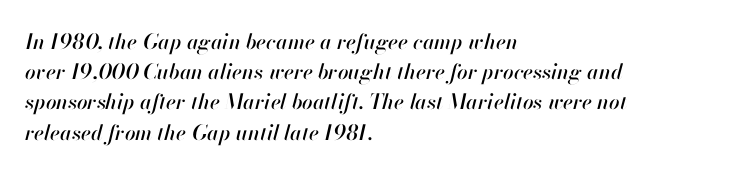
{"italic": "yes", "lean": "right", "slant_degrees": 13, "underline": "no", "align": "left", "line_spacing": "normal", "line_spacing_ratio": 1.44, "letter_spacing": "normal", "letter_spacing_em": 0.0, "glyph_px": 21}
